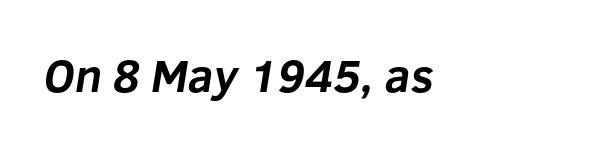
{"serif": "no", "bold": "yes", "weight": "bold", "width": "normal", "stroke_contrast": "low", "x_height": "medium", "monospaced": "no", "underline": "no", "align": "left", "letter_spacing": "normal", "letter_spacing_em": 0.0, "glyph_px": 46}
